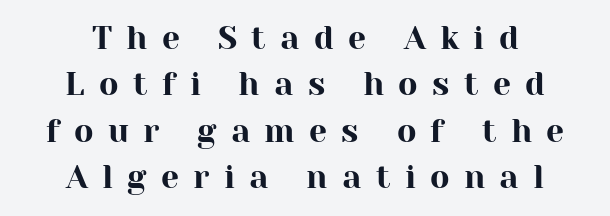
{"serif": "yes", "italic": "no", "width": "normal", "stroke_contrast": "high", "x_height": "medium", "monospaced": "no", "underline": "no", "align": "center", "line_spacing": "normal", "line_spacing_ratio": 1.45, "letter_spacing": "wide", "letter_spacing_em": 0.45, "glyph_px": 32}
